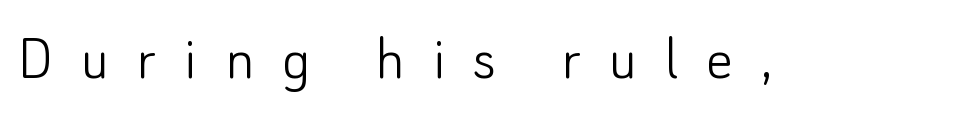
{"serif": "no", "italic": "no", "bold": "no", "weight": "light", "width": "normal", "stroke_contrast": "low", "x_height": "small", "monospaced": "no", "underline": "no", "letter_spacing": "wide", "letter_spacing_em": 0.41, "glyph_px": 67}
